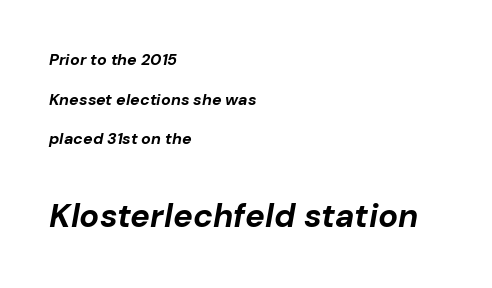
Every character sits at an angle, as italics do. How heavy is the stroke? Heavy — this is a bold. Students, note that the glyphs here touch the page at normal intervals. Rows of type keep a wide berth in the vertical direction.
